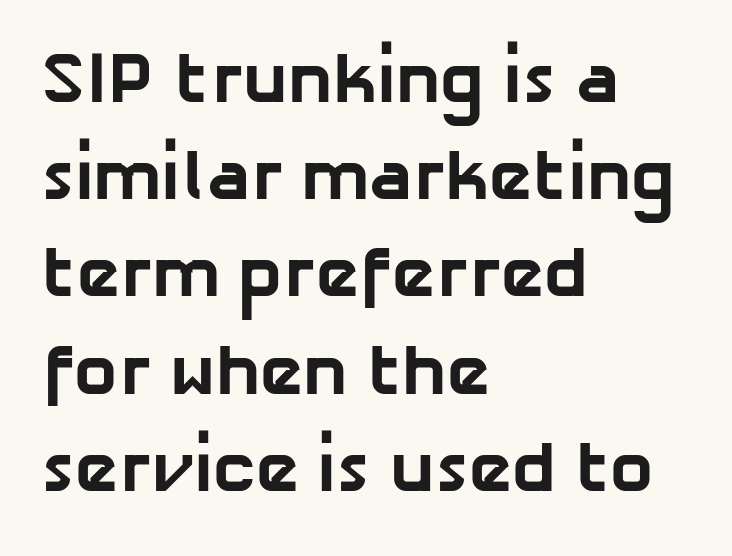
{"serif": "no", "bold": "yes", "weight": "bold", "width": "normal", "stroke_contrast": "low", "x_height": "medium", "monospaced": "no", "underline": "no", "align": "left", "line_spacing": "normal", "line_spacing_ratio": 1.35, "letter_spacing": "normal", "letter_spacing_em": 0.0, "glyph_px": 72}
